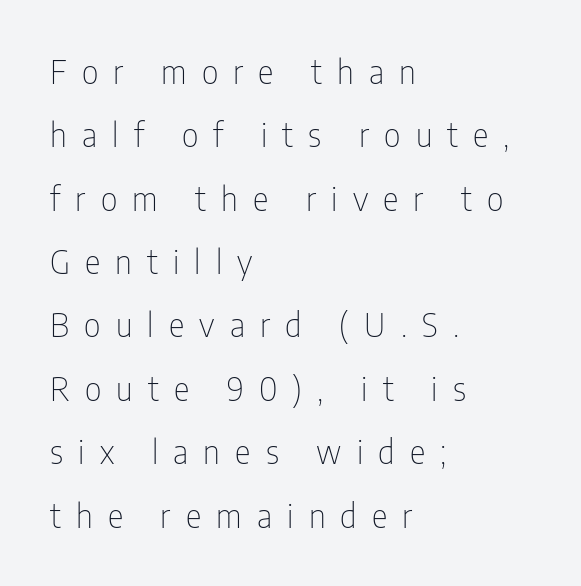
The image shows 33 px thin, condensed sans-serif type, upright; set left-aligned, loose line spacing (1.92x), unusually wide letter spacing (+0.46 em), not underlined; low stroke contrast and a medium x-height.
